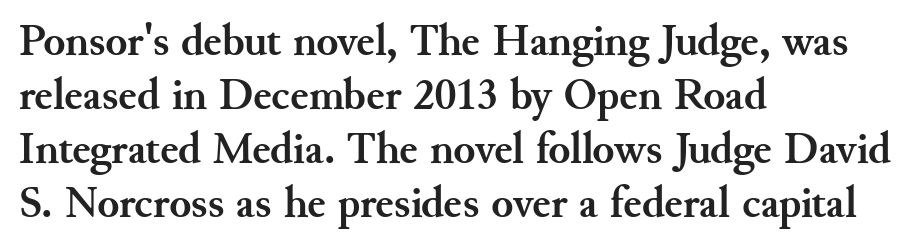
{"serif": "yes", "italic": "no", "bold": "yes", "weight": "semibold", "width": "normal", "stroke_contrast": "medium", "x_height": "small", "monospaced": "no", "underline": "no", "align": "left", "line_spacing_ratio": 1.2, "letter_spacing": "normal", "letter_spacing_em": 0.0, "glyph_px": 45}
